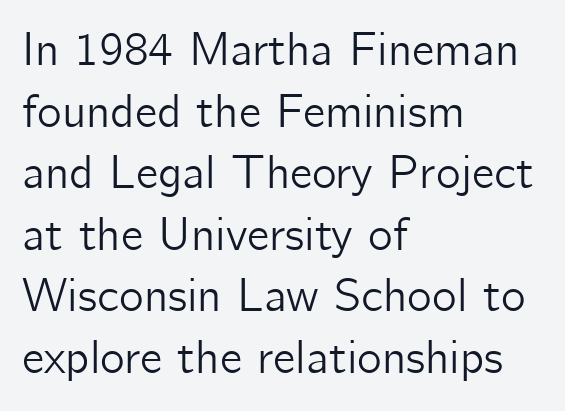
Q: Is the text italic (slanted)? A: No, it is upright.
Q: Is the typeface a serif or a sans-serif typeface? A: Sans-serif.
Q: Is the text underlined? A: No.
Q: How is the paragraph aligned? A: Left-aligned.
Q: Is the spacing between letters normal or unusually wide? A: Normal.
Q: Is the spacing between lines tight, normal or loose? A: Normal.
Q: Width (condensed, normal, or wide)? A: Normal.
Q: Stroke contrast? A: Low.
Q: x-height? A: Medium.
Q: Monospaced? A: No.
